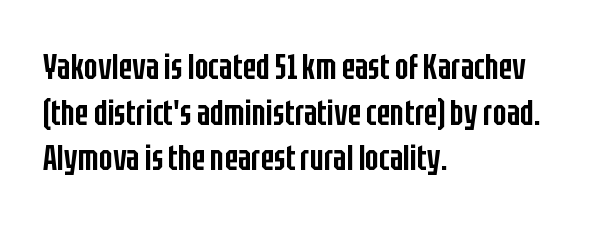
The image shows 36 px semibold, condensed sans-serif type, upright; set left-aligned, normal line spacing (1.27x), normal letter spacing, not underlined; low stroke contrast and a large x-height.
